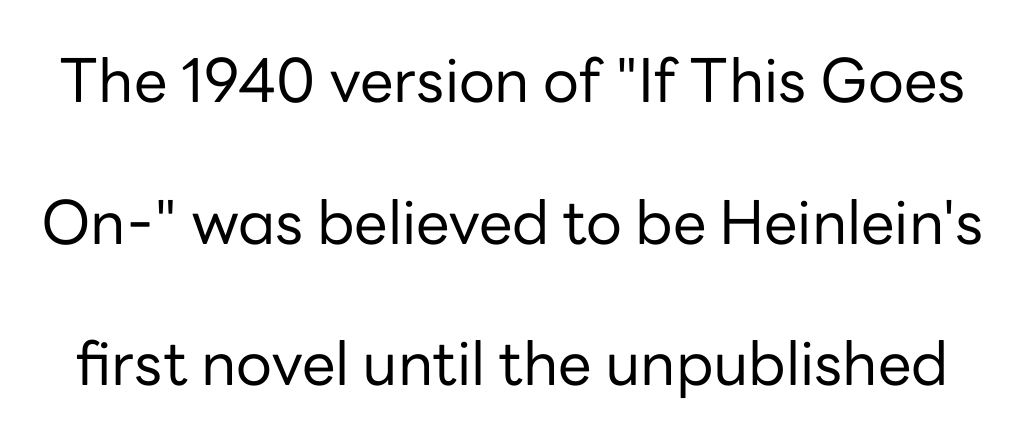
The image shows 60 px regular-weight sans-serif type, upright; set loose line spacing (2.36x), normal letter spacing, not underlined; low stroke contrast and a medium x-height.
